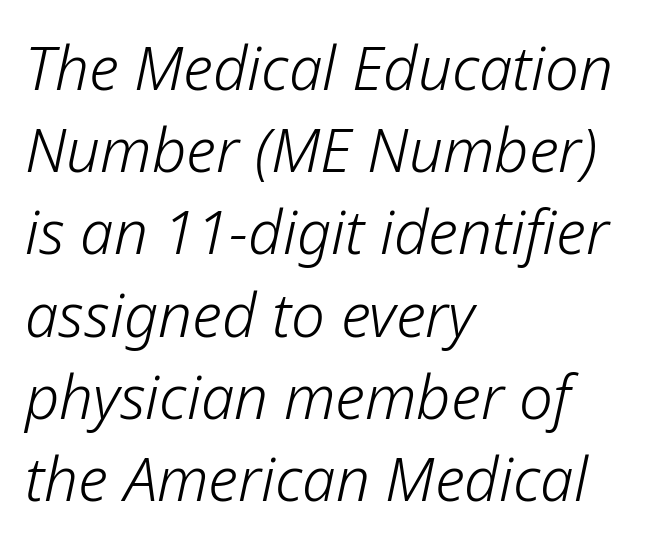
Which margin do the lines hug? The left one — the right edge is uneven. The letterforms sit shoulder to shoulder at normal distance. Descender tails drop into unmarked territory. Is this a fixed-width face? No — the glyphs have proportional, varying widths. Quick note: interline space is typical.
